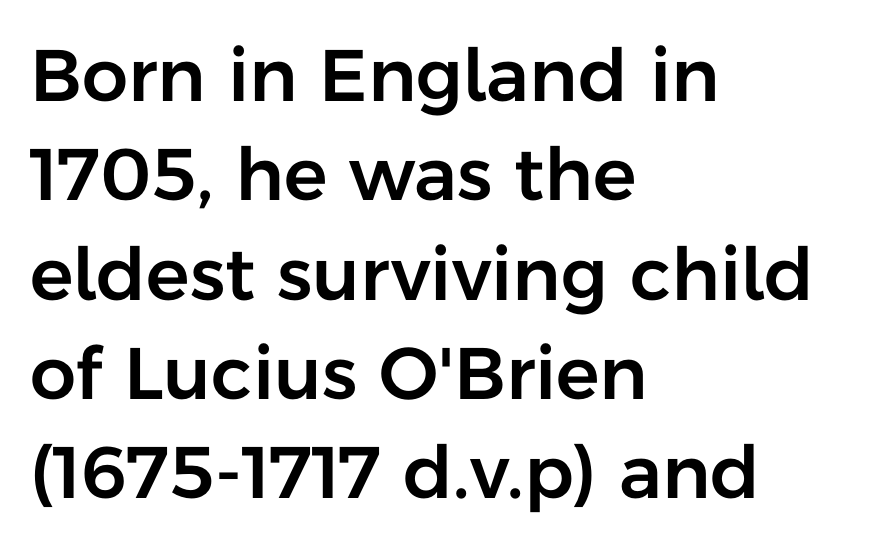
Leading: standard. Line starts are locked; line ends wander. The letters sit at their default tracking, neither squeezed nor spread. Unmarked baselines from the first word to the last. Varying glyph widths throughout — classic text-font behaviour.
